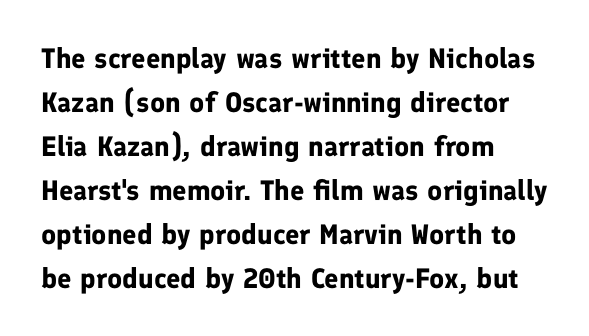
A sans-serif font was chosen for this passage. Observe the ordinary spacing: letters are neighbours, not strangers. Designer's note — italics off, roman on. Caption: multi-line text, flush left, ragged right. You'd pick this weight for a headline — it's a proper bold.
